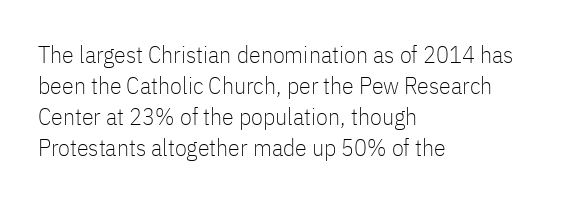
These lines keep a tight, regular rhythm from letter to letter. Notice how descenders clear the ascenders below comfortably — that's standard leading. These lines were composed using upright roman letters. One-word summary of the alignment: left. Nobody drew a line under any word here. The typesetting does not lean heavy: it is not bold.
